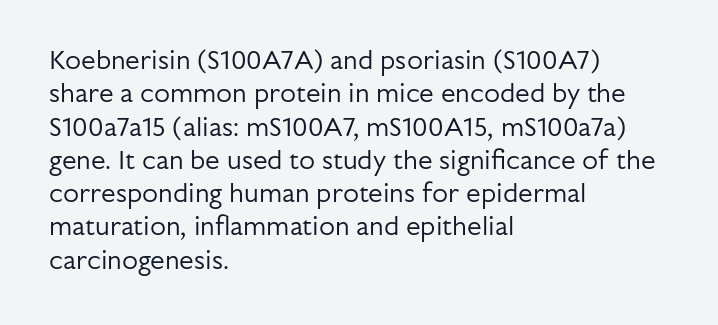
Q: Is the text bold? A: No.
Q: Is the text italic (slanted)? A: No, it is upright.
Q: Is the text underlined? A: No.
Q: How is the paragraph aligned? A: Left-aligned.
Q: Is the spacing between letters normal or unusually wide? A: Normal.
Q: Is the spacing between lines tight, normal or loose? A: Normal.
